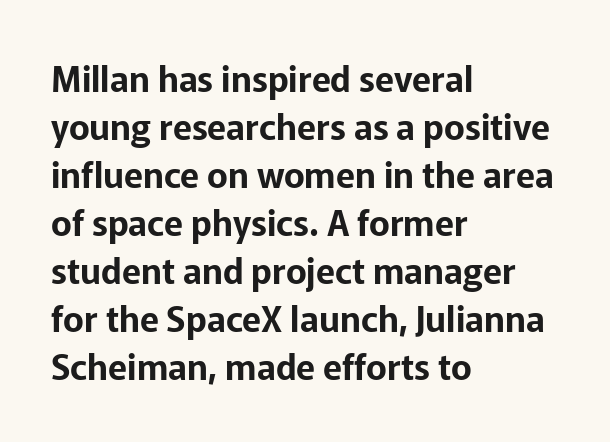
{"serif": "no", "italic": "no", "width": "normal", "stroke_contrast": "low", "x_height": "medium", "monospaced": "no", "underline": "no", "align": "left", "line_spacing": "normal", "line_spacing_ratio": 1.37, "letter_spacing": "normal", "letter_spacing_em": 0.0, "glyph_px": 35}
